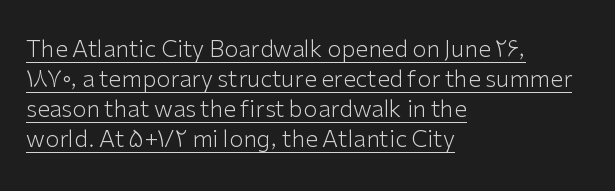
{"italic": "no", "bold": "no", "underline": "yes", "align": "left", "line_spacing": "normal", "line_spacing_ratio": 1.3, "letter_spacing": "normal", "letter_spacing_em": 0.0, "glyph_px": 23}
